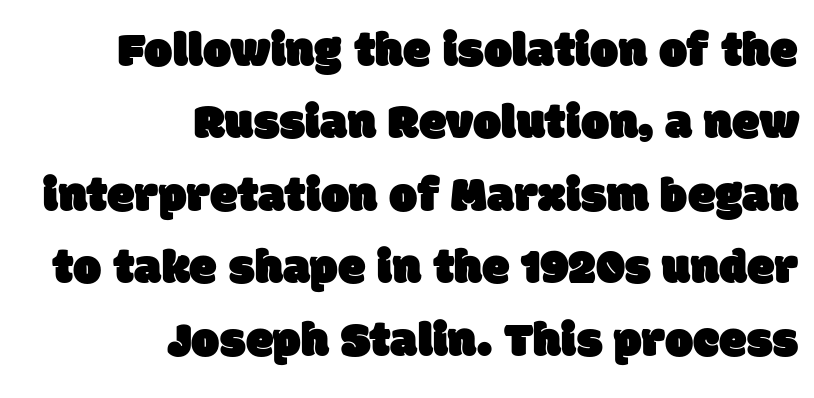
{"serif": "no", "width": "normal", "stroke_contrast": "low", "x_height": "large", "monospaced": "no", "underline": "no", "align": "right", "line_spacing": "normal", "line_spacing_ratio": 1.45, "letter_spacing": "normal", "letter_spacing_em": 0.0, "glyph_px": 50}
